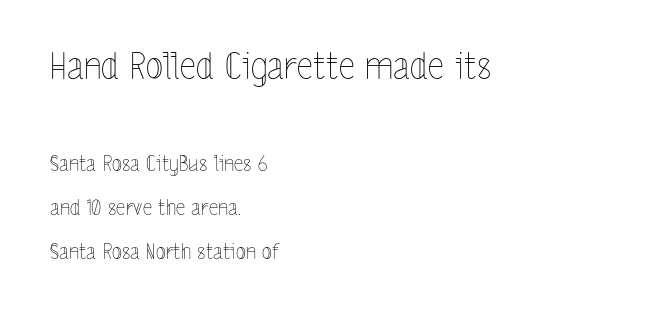
The area under the type is left untouched. Block one is the big one; block two sits smaller underneath. Reading down the column, the eye jumps a long way to each next line. Does the copy run flush right? No — it runs flush left.
